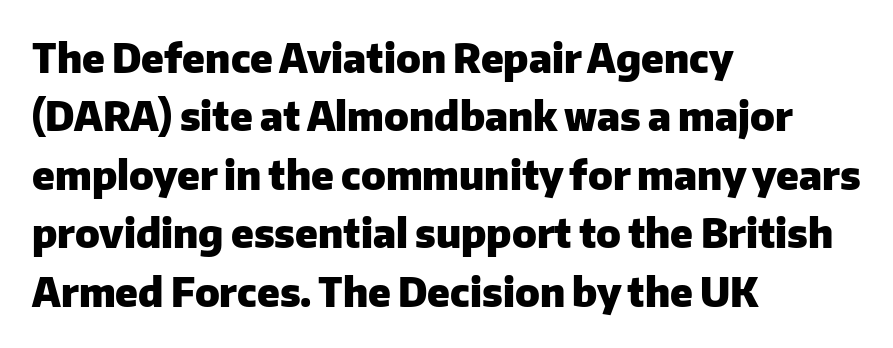
Q: Is the text bold? A: Yes.
Q: Is the text italic (slanted)? A: No, it is upright.
Q: Is the typeface a serif or a sans-serif typeface? A: Sans-serif.
Q: Is the text underlined? A: No.
Q: How is the paragraph aligned? A: Left-aligned.
Q: Is the spacing between letters normal or unusually wide? A: Normal.
Q: Is the spacing between lines tight, normal or loose? A: Normal.
Q: Width (condensed, normal, or wide)? A: Normal.
Q: Stroke contrast? A: Low.
Q: x-height? A: Medium.
Q: Monospaced? A: No.
